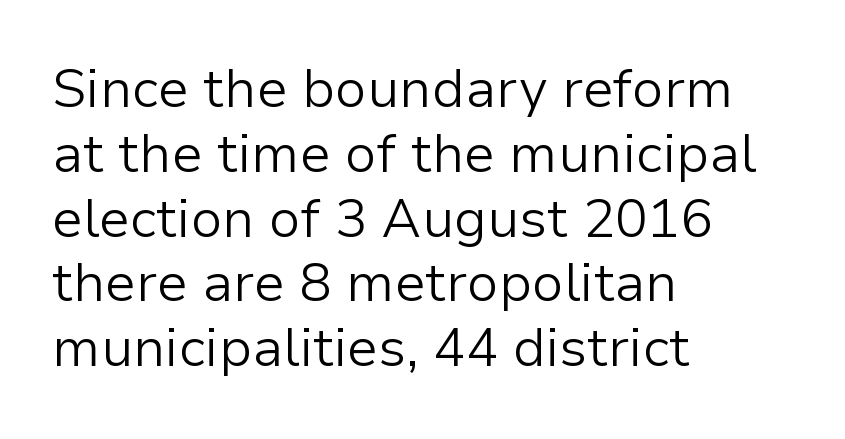
The image shows 54 px light sans-serif type, upright; set left-aligned, line spacing 1.2x, normal letter spacing, not underlined; low stroke contrast and a medium x-height.
